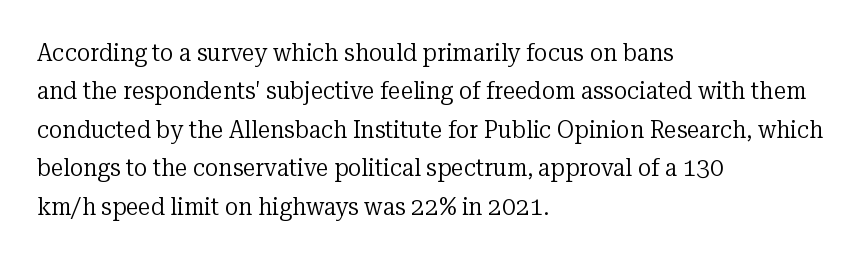
{"italic": "no", "bold": "no", "underline": "no", "align": "left", "line_spacing": "normal", "line_spacing_ratio": 1.54, "letter_spacing": "normal", "letter_spacing_em": 0.0, "glyph_px": 25}
